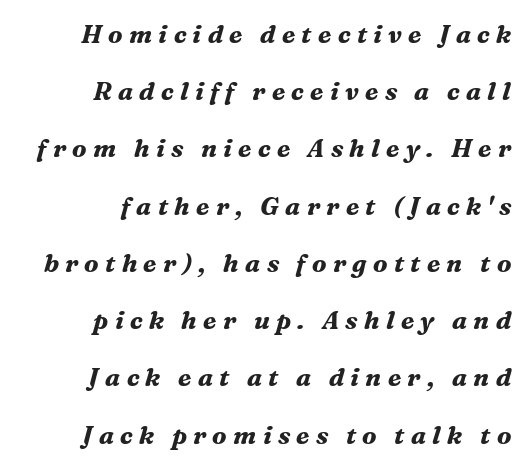
Q: Is the text bold? A: Yes.
Q: Is the text italic (slanted)? A: Yes, it leans right by about 16 degrees.
Q: Is the text underlined? A: No.
Q: How is the paragraph aligned? A: Right-aligned.
Q: Is the spacing between letters normal or unusually wide? A: Unusually wide.
Q: Is the spacing between lines tight, normal or loose? A: Loose.
